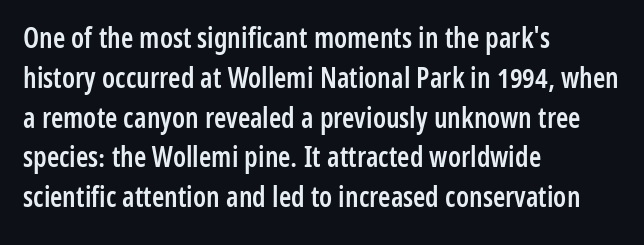
The image shows 28 px semibold, condensed sans-serif type, upright; set left-aligned, normal line spacing (1.42x), normal letter spacing, not underlined; low stroke contrast and a medium x-height.
